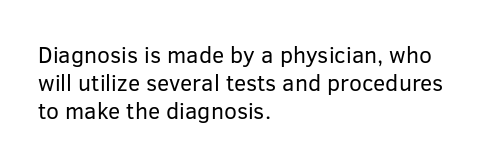
Italic: no, the glyphs are upright roman. Typeset ragged right — the left edge is the straight one. The gaps between neighbouring characters are ordinary and unremarkable. No letter is thick-stroked: the sample isn't bold. Lines of text with bare space underneath.
